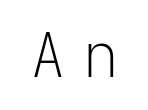
The image shows 62 px light sans-serif type, upright; set unusually wide letter spacing (+0.28 em), not underlined; low stroke contrast and a medium x-height.
